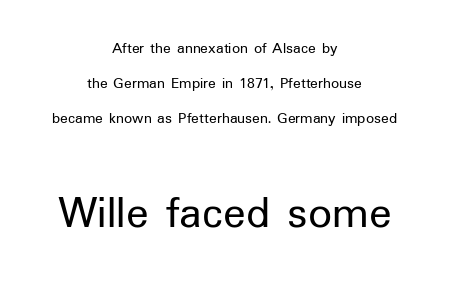
The image shows 47 px regular-weight sans-serif type, upright; set centered, loose line spacing (2.2x), normal letter spacing, not underlined; the second (bottom) block is 2.94x larger; low stroke contrast and a medium x-height.
